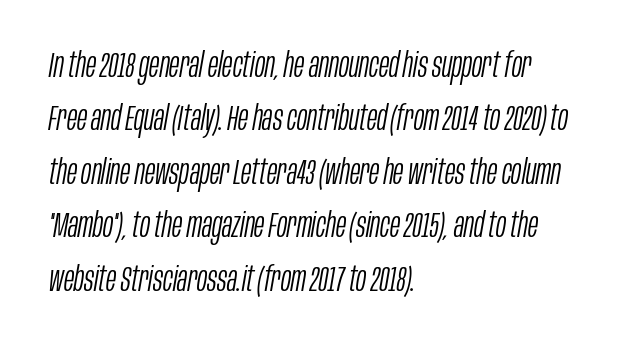
The image shows 34 px light, condensed type, italic (leaning right); set left-aligned, normal line spacing (1.57x), normal letter spacing, not underlined; low stroke contrast and a large x-height.
